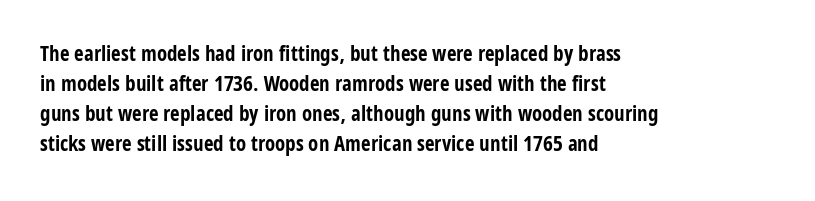
{"italic": "no", "bold": "yes", "underline": "no", "align": "left", "line_spacing": "normal", "line_spacing_ratio": 1.43, "letter_spacing": "normal", "letter_spacing_em": 0.0, "glyph_px": 21}
